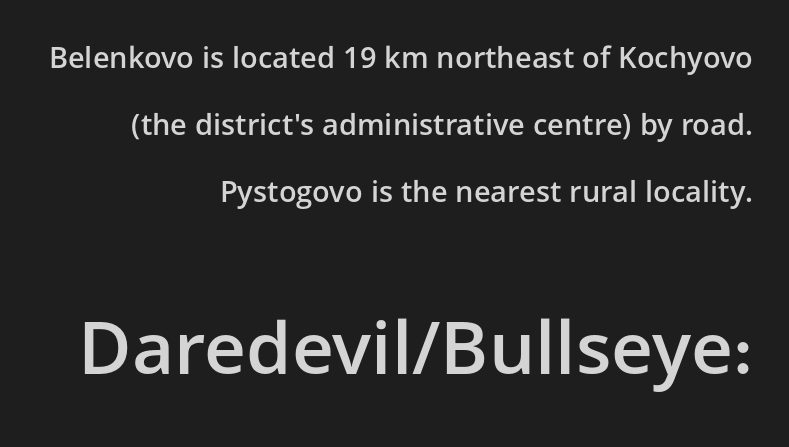
The image shows 73 px semibold sans-serif type, upright; set right-aligned, loose line spacing (2.31x), normal letter spacing, not underlined; the second (bottom) block is 2.52x larger; low stroke contrast and a medium x-height.
